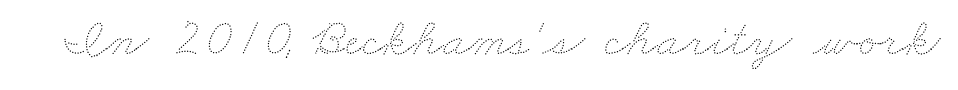
Q: Is the text bold? A: No.
Q: Is the text underlined? A: No.
Q: Is the spacing between letters normal or unusually wide? A: Normal.
Q: Width (condensed, normal, or wide)? A: Wide.
Q: Stroke contrast? A: Medium.
Q: x-height? A: Small.
Q: Monospaced? A: No.
